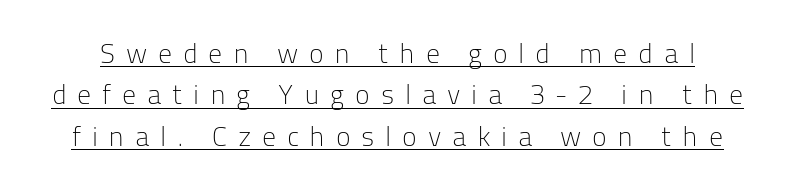
The image shows 28 px light sans-serif type, upright; set normal line spacing (1.48x), unusually wide letter spacing (+0.38 em), underlined; low stroke contrast and a medium x-height.
